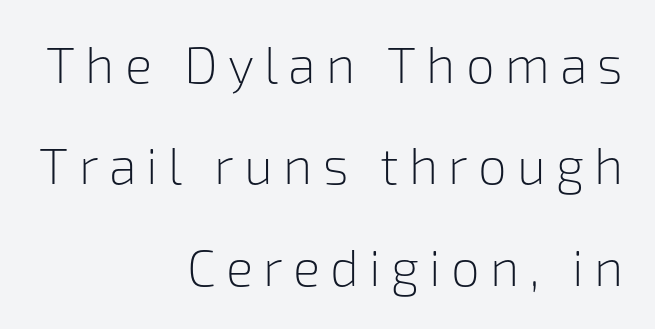
{"serif": "no", "italic": "no", "bold": "no", "weight": "light", "width": "normal", "stroke_contrast": "low", "x_height": "medium", "monospaced": "no", "underline": "no", "align": "right", "line_spacing": "loose", "line_spacing_ratio": 1.99, "letter_spacing": "wide", "letter_spacing_em": 0.2, "glyph_px": 51}
